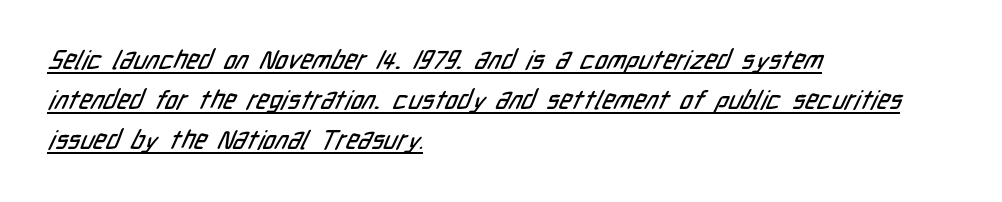
Caption: lettering with a line underneath. The rag falls on the right side of this text block. This sample uses plain, unmodified letter spacing. Notice how descenders clear the ascenders below comfortably — that's standard leading.
